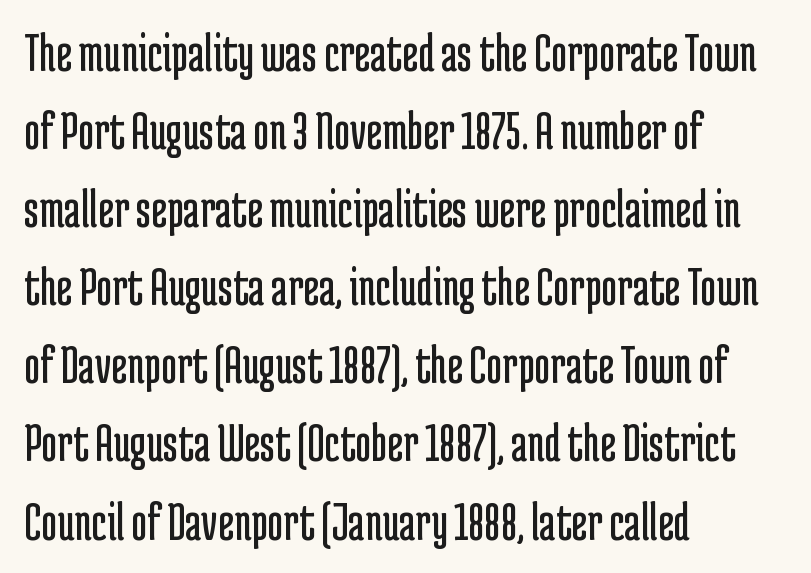
Q: Is the text bold? A: No.
Q: Is the text italic (slanted)? A: No, it is upright.
Q: Is the typeface a serif or a sans-serif typeface? A: Sans-serif.
Q: Is the text underlined? A: No.
Q: How is the paragraph aligned? A: Left-aligned.
Q: Is the spacing between letters normal or unusually wide? A: Normal.
Q: Is the spacing between lines tight, normal or loose? A: Normal.
Q: Width (condensed, normal, or wide)? A: Condensed.
Q: Stroke contrast? A: Low.
Q: x-height? A: Medium.
Q: Monospaced? A: No.
